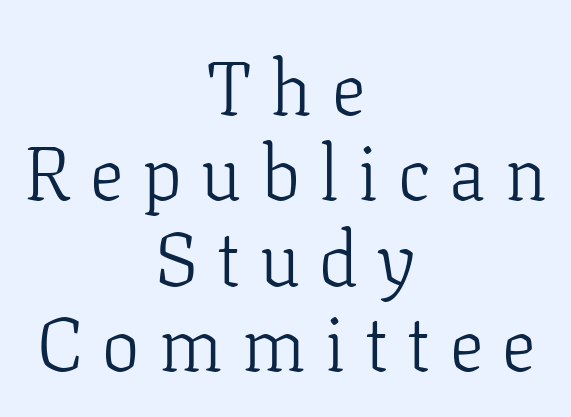
The image shows 75 px light serif type, upright; set centered, tight line spacing (1.14x), unusually wide letter spacing (+0.26 em), not underlined; low stroke contrast and a medium x-height.
